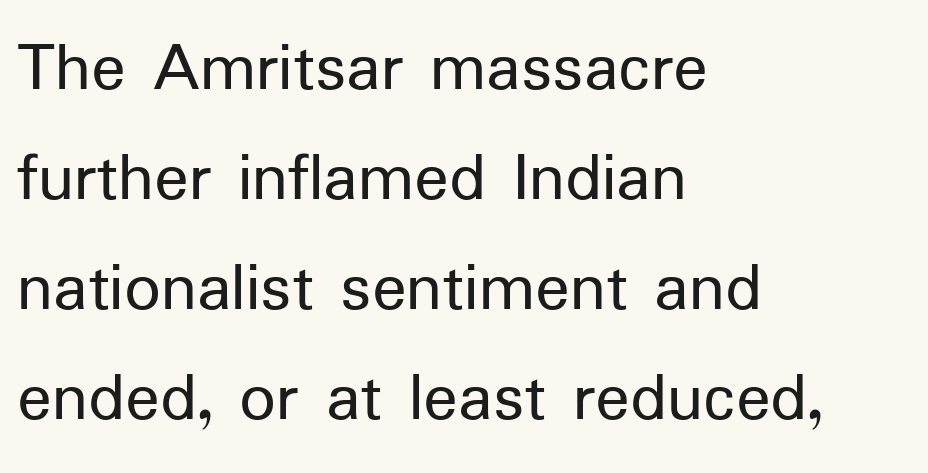
Q: Is the text bold? A: No.
Q: Is the text italic (slanted)? A: No, it is upright.
Q: Is the typeface a serif or a sans-serif typeface? A: Sans-serif.
Q: Is the text underlined? A: No.
Q: How is the paragraph aligned? A: Left-aligned.
Q: Is the spacing between letters normal or unusually wide? A: Normal.
Q: Is the spacing between lines tight, normal or loose? A: Normal.
Q: Width (condensed, normal, or wide)? A: Normal.
Q: Stroke contrast? A: Low.
Q: x-height? A: Medium.
Q: Monospaced? A: No.
